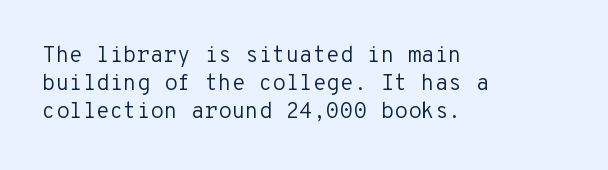
Normally led — the rows are evenly, conventionally spaced. Underlining? Definitely not there. The axis of the letterforms is exactly vertical. The passage is arranged the way most books set body copy — flush left. Default kerning and tracking; the words read as compact shapes.
